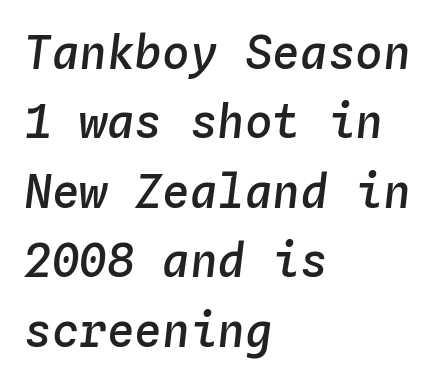
The image shows 46 px semibold type, italic (leaning right), monospaced; set left-aligned, normal line spacing (1.51x), normal letter spacing, not underlined; low stroke contrast and a medium x-height.
